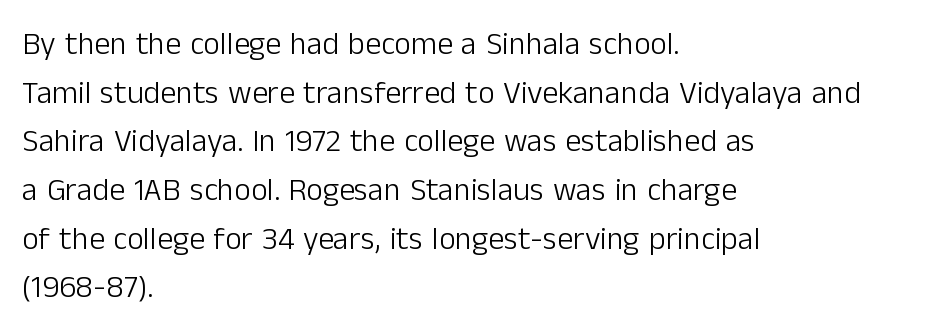
Q: Is the text bold? A: No.
Q: Is the text italic (slanted)? A: No, it is upright.
Q: Is the typeface a serif or a sans-serif typeface? A: Sans-serif.
Q: Is the text underlined? A: No.
Q: How is the paragraph aligned? A: Left-aligned.
Q: Is the spacing between letters normal or unusually wide? A: Normal.
Q: Is the spacing between lines tight, normal or loose? A: Normal.
Q: Width (condensed, normal, or wide)? A: Normal.
Q: Stroke contrast? A: Low.
Q: x-height? A: Medium.
Q: Monospaced? A: No.
